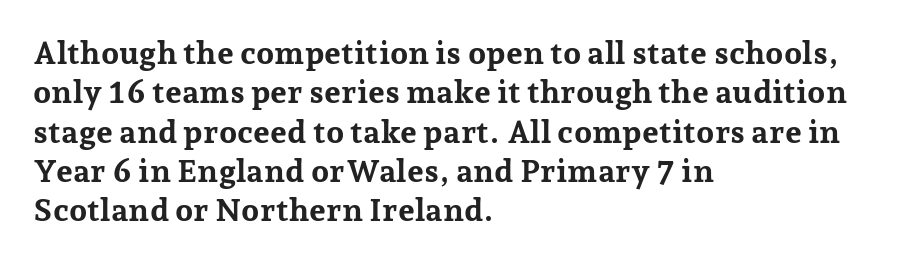
{"serif": "yes", "italic": "no", "bold": "yes", "weight": "bold", "width": "normal", "stroke_contrast": "low", "x_height": "medium", "monospaced": "no", "underline": "no", "align": "left", "line_spacing_ratio": 1.23, "letter_spacing": "normal", "letter_spacing_em": 0.0, "glyph_px": 32}
